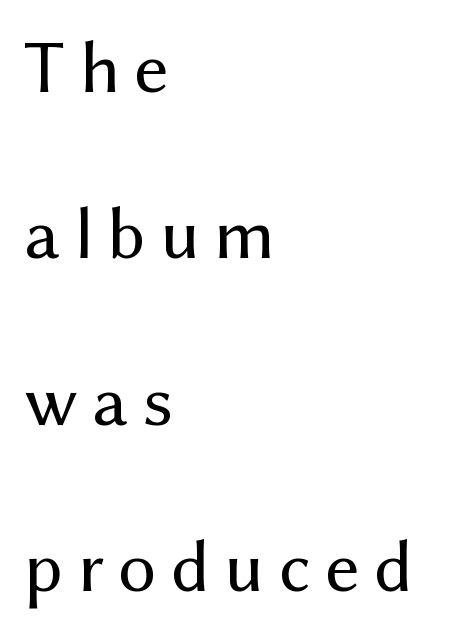
The image shows 75 px regular-weight sans-serif type, upright; set left-aligned, loose line spacing (2.22x), not underlined; medium stroke contrast and a medium x-height.
